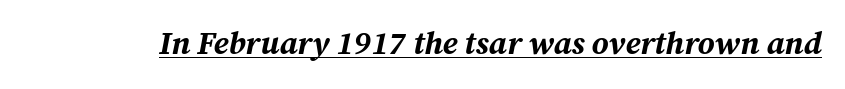
{"italic": "yes", "lean": "right", "slant_degrees": 12, "bold": "yes", "weight": "bold", "width": "normal", "stroke_contrast": "medium", "x_height": "medium", "monospaced": "no", "underline": "yes", "letter_spacing": "normal", "letter_spacing_em": 0.0, "glyph_px": 32}
